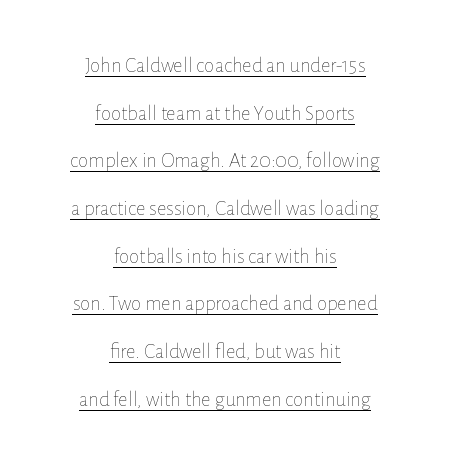
{"italic": "no", "bold": "no", "underline": "yes", "align": "center", "line_spacing": "loose", "line_spacing_ratio": 2.27, "letter_spacing": "normal", "letter_spacing_em": 0.0, "glyph_px": 21}
